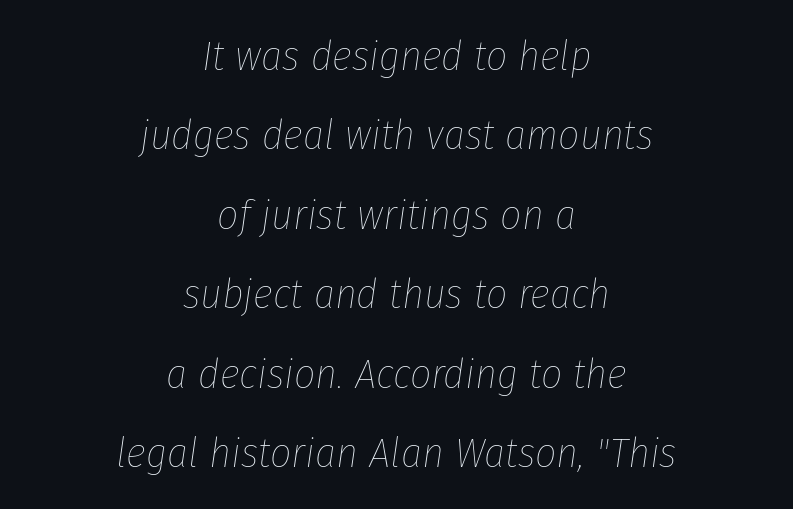
The image shows 42 px thin, condensed type, italic (leaning right); set centered, line spacing 1.89x, normal letter spacing, not underlined; low stroke contrast and a medium x-height.
